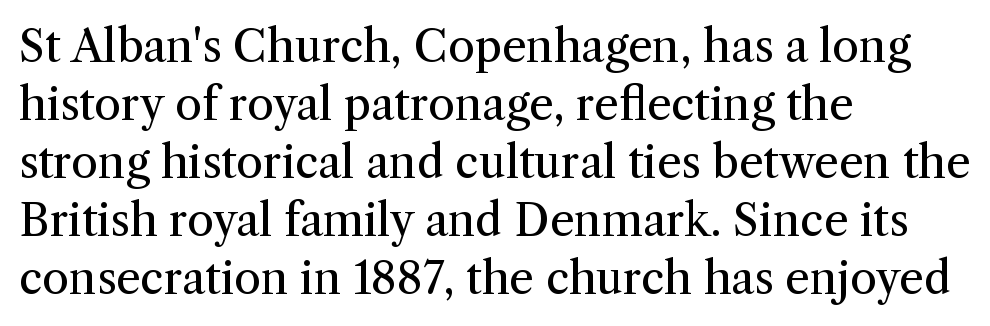
Q: Is the text bold? A: No.
Q: Is the text italic (slanted)? A: No, it is upright.
Q: Is the typeface a serif or a sans-serif typeface? A: Serif.
Q: Is the text underlined? A: No.
Q: How is the paragraph aligned? A: Left-aligned.
Q: Is the spacing between letters normal or unusually wide? A: Normal.
Q: Is the spacing between lines tight, normal or loose? A: Normal.
Q: Width (condensed, normal, or wide)? A: Normal.
Q: Stroke contrast? A: Medium.
Q: x-height? A: Medium.
Q: Monospaced? A: No.
